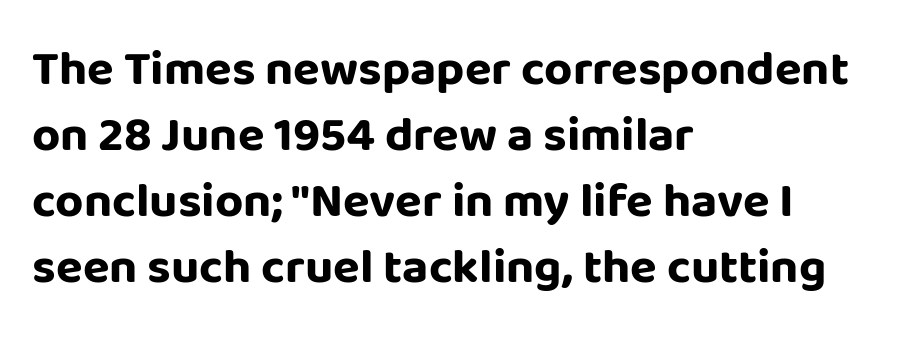
The image shows 49 px bold sans-serif type, upright; set left-aligned, normal line spacing (1.35x), normal letter spacing, not underlined; low stroke contrast and a large x-height.
